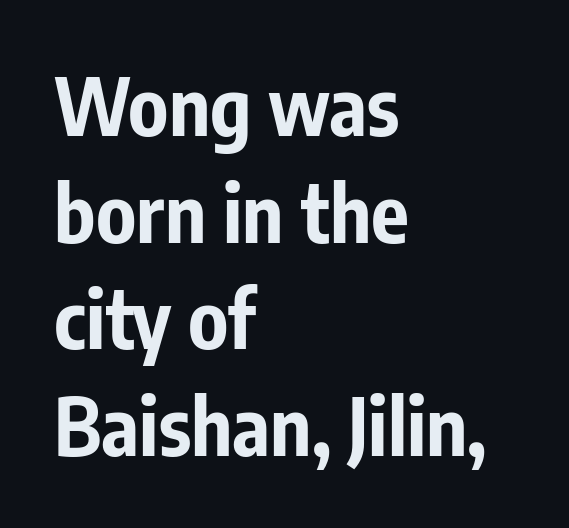
{"serif": "no", "italic": "no", "bold": "yes", "weight": "bold", "width": "condensed", "stroke_contrast": "low", "x_height": "medium", "monospaced": "no", "underline": "no", "align": "left", "line_spacing": "normal", "line_spacing_ratio": 1.35, "letter_spacing": "normal", "letter_spacing_em": 0.0, "glyph_px": 79}
